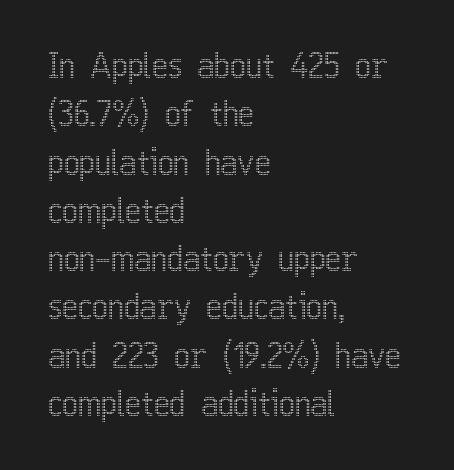
{"italic": "no", "width": "condensed", "x_height": "medium", "monospaced": "no", "underline": "no", "align": "left", "line_spacing": "normal", "line_spacing_ratio": 1.42, "letter_spacing": "normal", "letter_spacing_em": 0.0, "glyph_px": 34}
